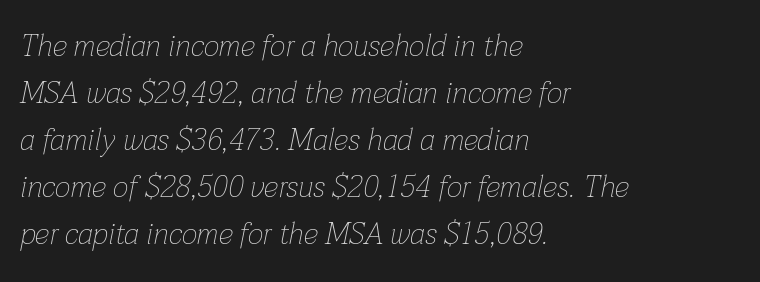
{"italic": "yes", "lean": "right", "slant_degrees": 12, "bold": "no", "weight": "thin", "width": "normal", "stroke_contrast": "low", "x_height": "medium", "monospaced": "no", "underline": "no", "align": "left", "line_spacing": "normal", "line_spacing_ratio": 1.57, "letter_spacing": "normal", "letter_spacing_em": 0.0, "glyph_px": 30}
